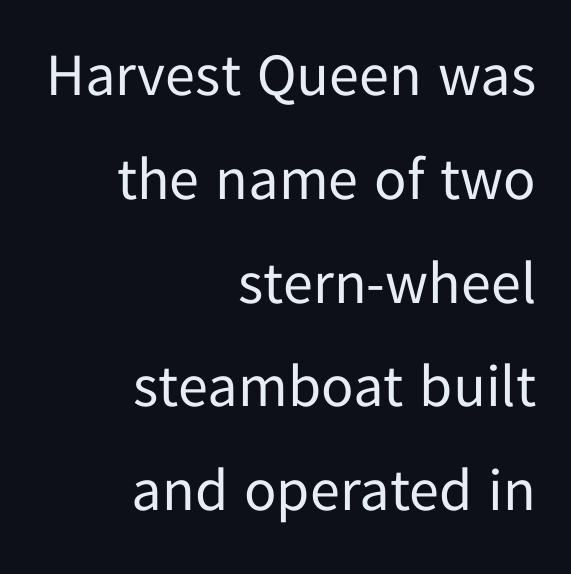
A bare baseline throughout the passage. Ordinary non-slanted type is in use. The passage shown is typed in a proportional face where columns would drift. Horizontal alignment here is rightward, an uncommon choice for prose.
